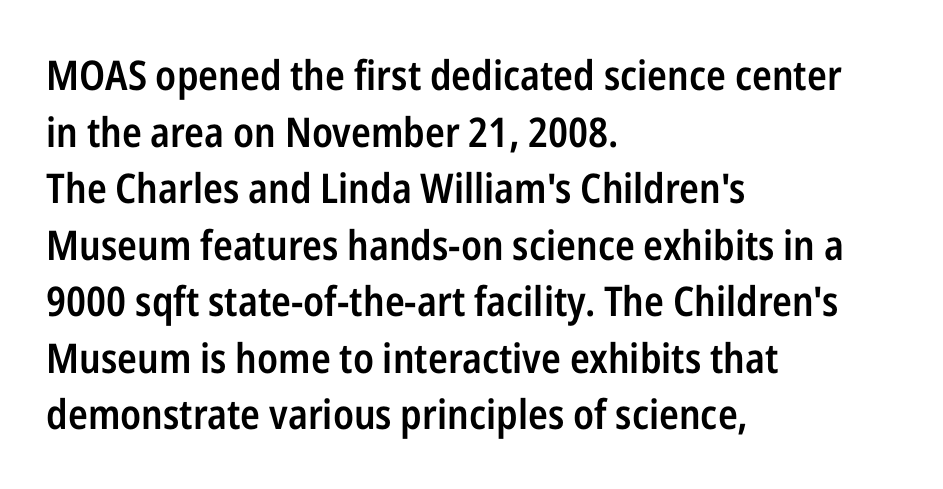
{"serif": "no", "italic": "no", "bold": "semi", "weight": "semibold", "width": "condensed", "stroke_contrast": "low", "x_height": "medium", "monospaced": "no", "underline": "no", "align": "left", "line_spacing": "normal", "line_spacing_ratio": 1.38, "letter_spacing": "normal", "letter_spacing_em": 0.0, "glyph_px": 41}
